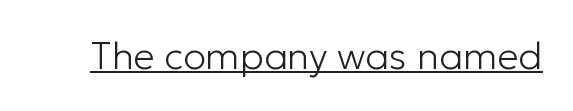
{"serif": "no", "italic": "no", "bold": "no", "weight": "light", "width": "normal", "stroke_contrast": "low", "x_height": "medium", "monospaced": "no", "underline": "yes", "letter_spacing": "normal", "letter_spacing_em": 0.0, "glyph_px": 38}
